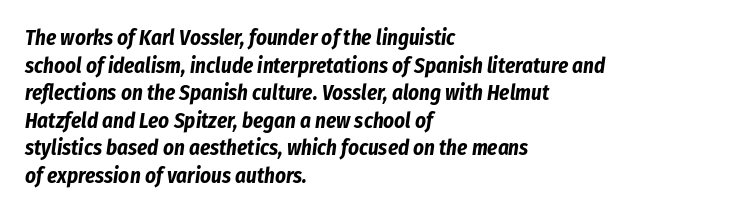
The image shows 21 px bold type, italic (leaning right); set left-aligned, normal line spacing (1.31x), normal letter spacing, not underlined.
